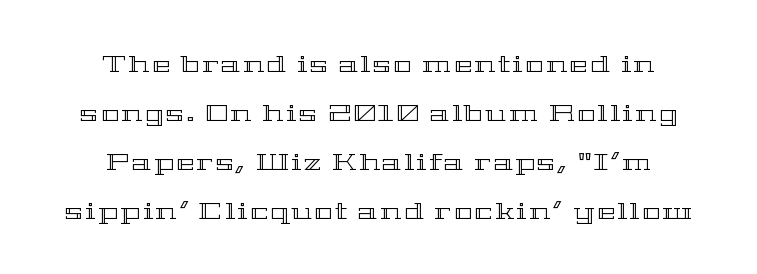
{"italic": "no", "underline": "no", "align": "center", "line_spacing": "loose", "line_spacing_ratio": 2.04, "glyph_px": 24}
